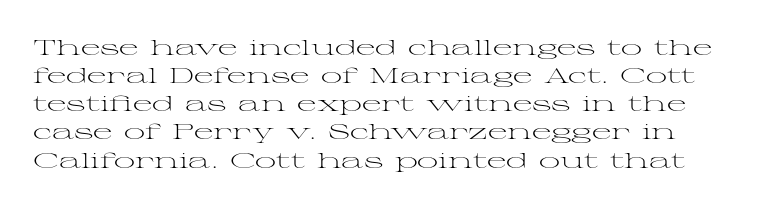
{"italic": "no", "bold": "no", "underline": "no", "line_spacing": "normal", "line_spacing_ratio": 1.34, "letter_spacing": "normal", "letter_spacing_em": 0.0, "glyph_px": 21}
